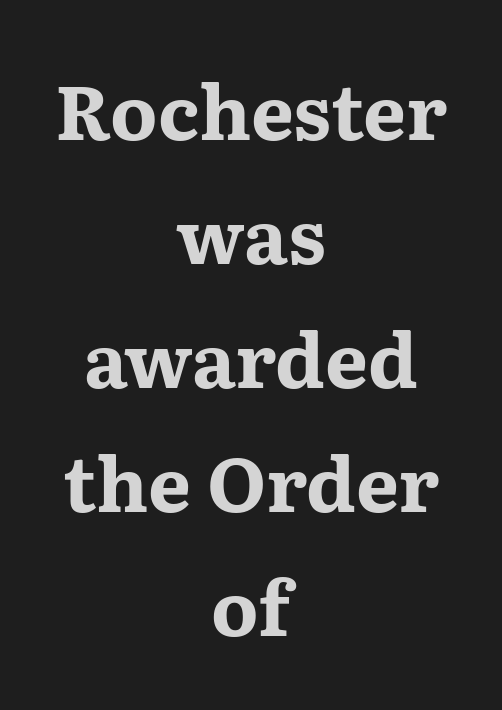
{"serif": "yes", "italic": "no", "bold": "yes", "weight": "bold", "width": "wide", "stroke_contrast": "medium", "x_height": "medium", "monospaced": "no", "underline": "no", "align": "center", "line_spacing": "normal", "line_spacing_ratio": 1.63, "letter_spacing": "normal", "letter_spacing_em": 0.0, "glyph_px": 76}
